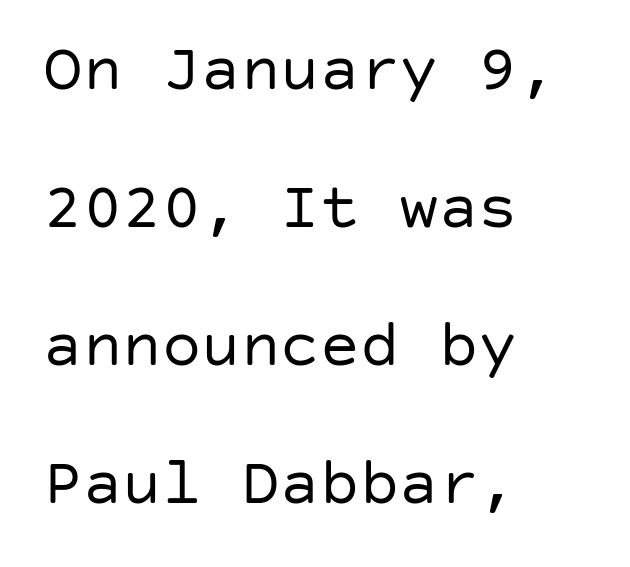
Q: Is the text bold? A: No.
Q: Is the text italic (slanted)? A: No, it is upright.
Q: Is the typeface a serif or a sans-serif typeface? A: Sans-serif.
Q: Is the text underlined? A: No.
Q: How is the paragraph aligned? A: Left-aligned.
Q: Is the spacing between letters normal or unusually wide? A: Normal.
Q: Is the spacing between lines tight, normal or loose? A: Loose.
Q: Width (condensed, normal, or wide)? A: Normal.
Q: Stroke contrast? A: Low.
Q: x-height? A: Large.
